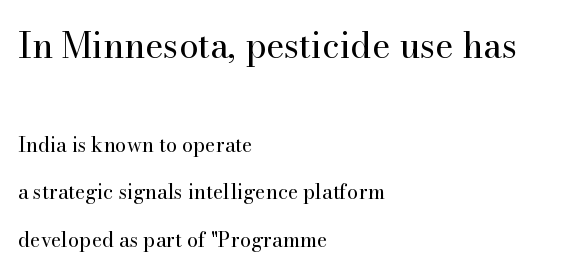
These lines are rendered in a variable-pitch font. Unmarked baselines from the first word to the last. The letters look calm and open, with moderate or lighter stems. Inter-character spacing is left at the font's built-in metrics. This rendering employs a face with finishing strokes, i.e., a serif. All the whitespace from short lines collects on the right.
